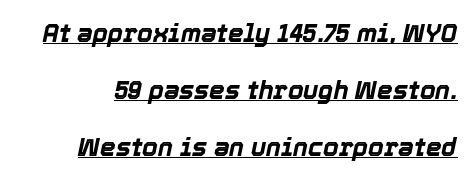
The letters sit at their default tracking, neither squeezed nor spread. The rendering uses a bold face; every stroke is thick and dark. The rendered words wear a rule along their underside. Emphasis-style slanted type is in use.
